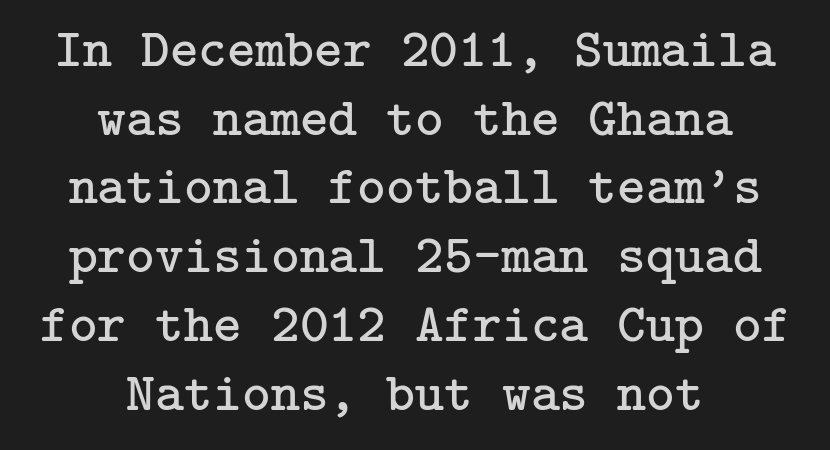
The image shows 55 px regular-weight serif type, upright; set centered, normal line spacing (1.25x), normal letter spacing, not underlined; low stroke contrast and a medium x-height.
